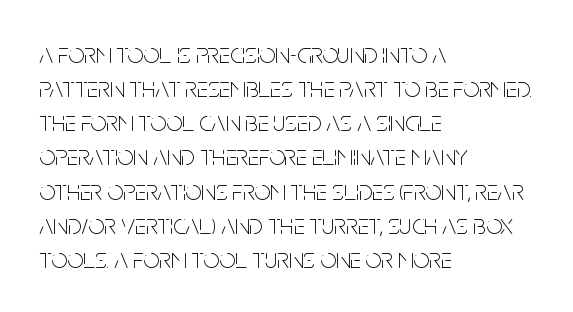
The image shows 28 px thin, condensed sans-serif type, upright; set left-aligned, line spacing 1.22x, normal letter spacing, not underlined; low stroke contrast and a large x-height.
